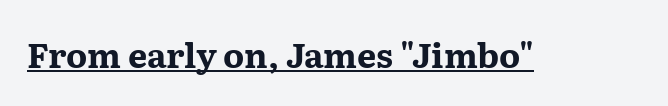
The image shows 34 px bold, wide serif type, upright; set normal letter spacing, underlined; medium stroke contrast and a medium x-height.
